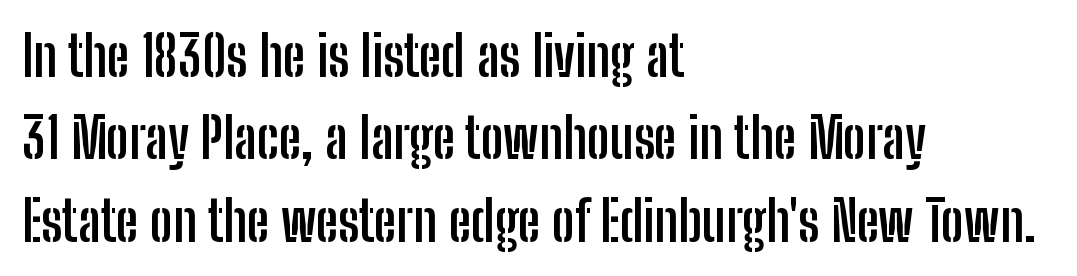
The image shows 55 px semibold, condensed sans-serif type, upright; set left-aligned, normal line spacing (1.5x), normal letter spacing, not underlined; low stroke contrast and a medium x-height.
